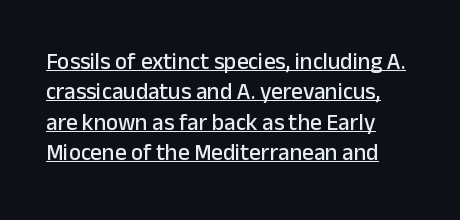
Vertically, the passage feels balanced, rows spaced as you'd expect. Does the lettering tilt? It doesn't — this is upright. The letterforms sit shoulder to shoulder at normal distance. The compositor pushed each line to the left boundary. Has an underline been added? It has.
